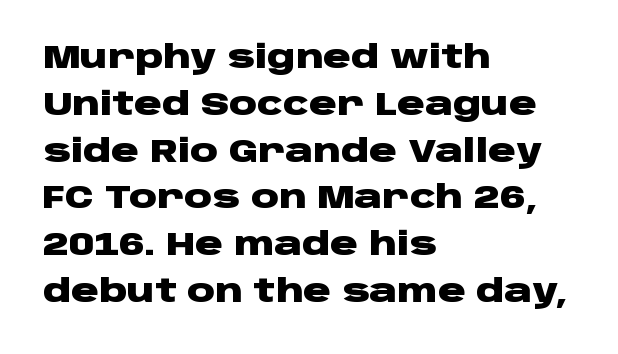
{"serif": "no", "italic": "no", "bold": "yes", "weight": "heavy", "width": "wide", "stroke_contrast": "low", "x_height": "large", "monospaced": "no", "underline": "no", "align": "left", "line_spacing": "normal", "line_spacing_ratio": 1.51, "letter_spacing": "normal", "letter_spacing_em": 0.0, "glyph_px": 31}
